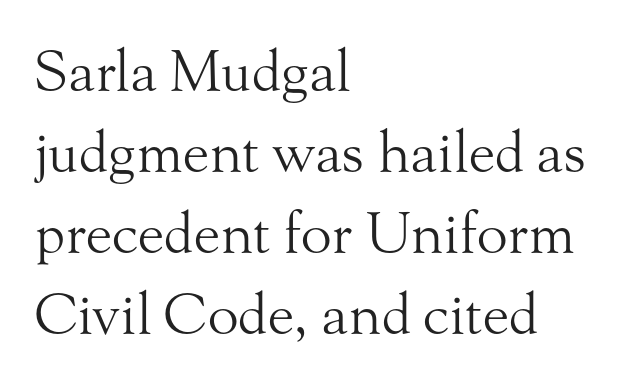
Proportional: the letters do not fall into vertical columns. Every stem runs plumb, perpendicular to the baseline. The letterforms sit at book weight or below. You could call the tracking neutral — neither tight nor loose. Quick note: underline off. Evenly set lines give the paragraph a standard silhouette.
